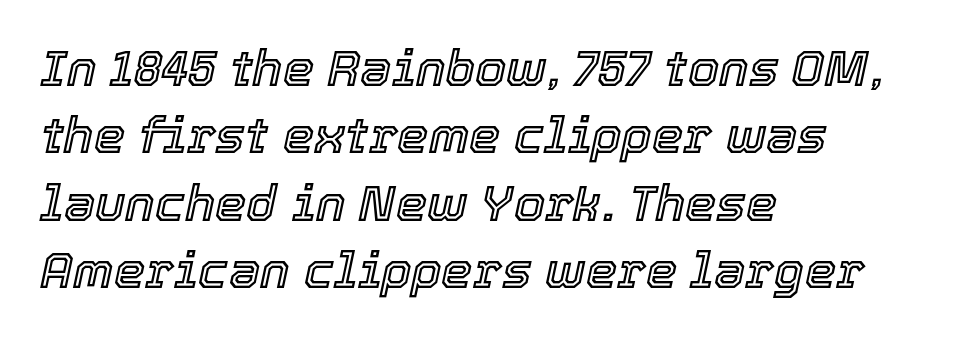
This sample uses plain, unmodified letter spacing. The lines sit at an ordinary, default distance from one another. These lines are set flush left with a ragged right edge. Think of a printed novel: that variable character pitch is what you see here. The text carries the slant typical of an italic or oblique font. Beneath every word, the page is bare.
